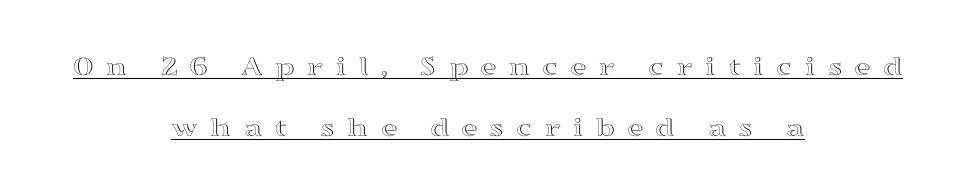
{"italic": "no", "width": "wide", "x_height": "medium", "monospaced": "no", "underline": "yes", "align": "center", "line_spacing": "loose", "line_spacing_ratio": 2.1, "letter_spacing": "wide", "letter_spacing_em": 0.4, "glyph_px": 29}
